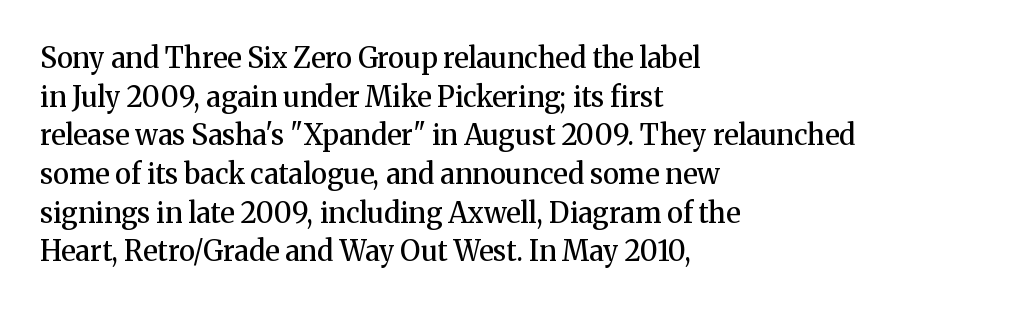
The image shows 28 px semibold serif type, upright; set left-aligned, normal line spacing (1.38x), normal letter spacing, not underlined; medium stroke contrast and a medium x-height.
